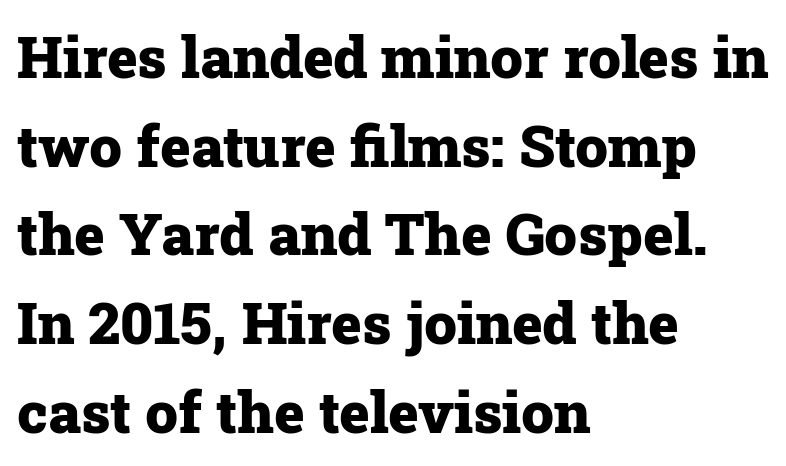
The line-height multiplier appears to be the usual default. This sample has the flowing, uneven cadence of proportional lettering. The passage is arranged the way most books set body copy — flush left. Italic? Not at all — the glyphs are vertical. On the weight axis this lands at bold, roughly 700.
